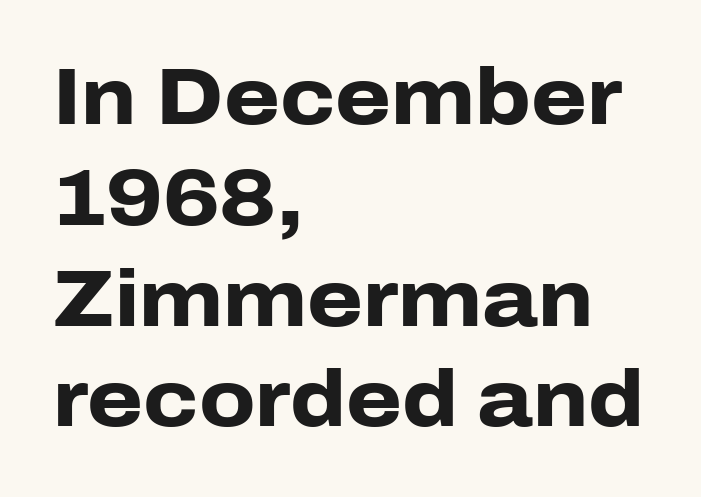
{"serif": "no", "italic": "no", "bold": "yes", "weight": "heavy", "width": "normal", "stroke_contrast": "low", "x_height": "medium", "monospaced": "no", "underline": "no", "align": "left", "line_spacing": "normal", "line_spacing_ratio": 1.26, "letter_spacing": "normal", "letter_spacing_em": 0.0, "glyph_px": 80}
